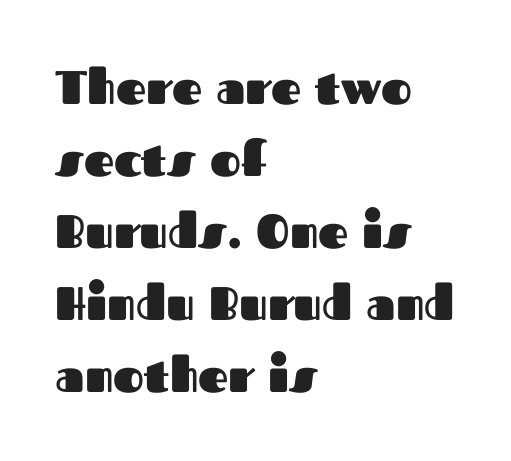
The image shows 47 px heavy sans-serif type, upright; set left-aligned, normal line spacing (1.53x), normal letter spacing, not underlined; medium stroke contrast and a medium x-height.
